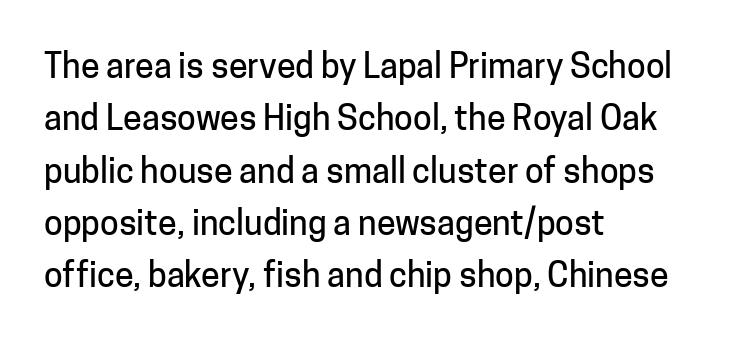
The image shows 34 px sans-serif type, upright; set left-aligned, normal line spacing (1.54x), normal letter spacing, not underlined; low stroke contrast and a medium x-height.
